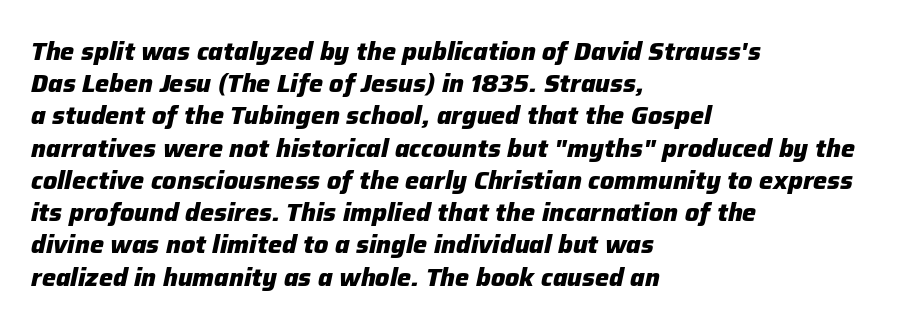
{"italic": "yes", "lean": "right", "slant_degrees": 12, "bold": "yes", "underline": "no", "align": "left", "line_spacing": "normal", "line_spacing_ratio": 1.29, "letter_spacing": "normal", "letter_spacing_em": 0.0, "glyph_px": 25}
